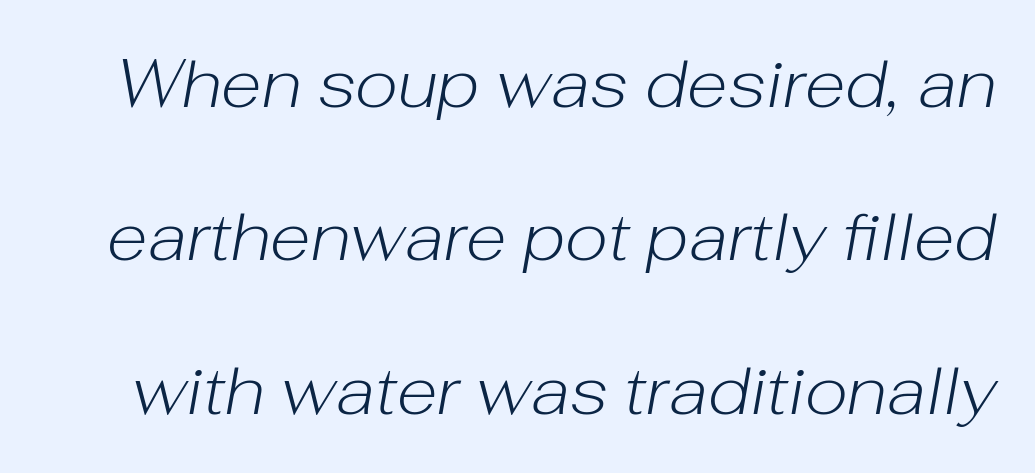
The image shows 67 px light type, italic (leaning right); set loose line spacing (2.29x), normal letter spacing, not underlined; low stroke contrast and a medium x-height.
